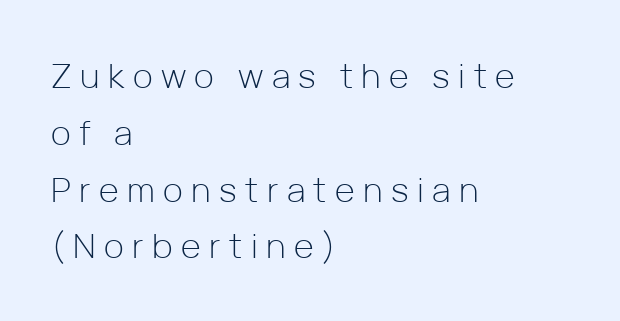
Q: Is the text bold? A: No.
Q: Is the text italic (slanted)? A: No, it is upright.
Q: Is the typeface a serif or a sans-serif typeface? A: Sans-serif.
Q: Is the text underlined? A: No.
Q: How is the paragraph aligned? A: Left-aligned.
Q: Is the spacing between letters normal or unusually wide? A: Unusually wide.
Q: Is the spacing between lines tight, normal or loose? A: Normal.
Q: Width (condensed, normal, or wide)? A: Normal.
Q: Stroke contrast? A: Low.
Q: x-height? A: Medium.
Q: Monospaced? A: No.
